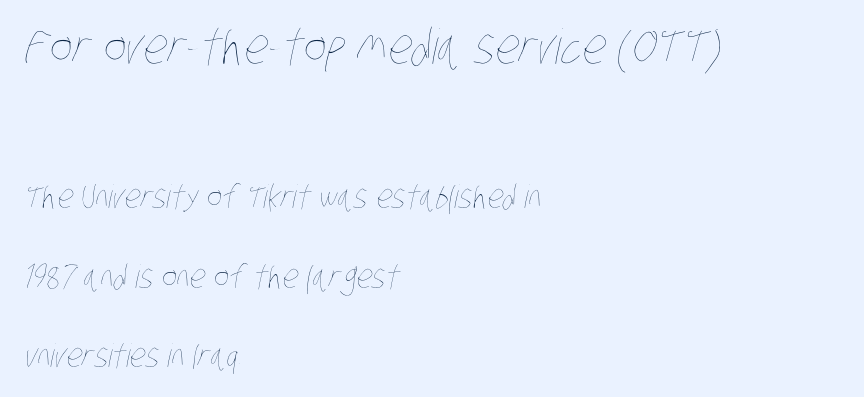
The letters sit at their default tracking, neither squeezed nor spread. Has an underline been added? It has not. Size contrast runs from large at the top to small at the bottom. Is the stroke heavy? The answer is a plain regular-or-lighter. The rendering uses a large line-height, opening up the rows.
